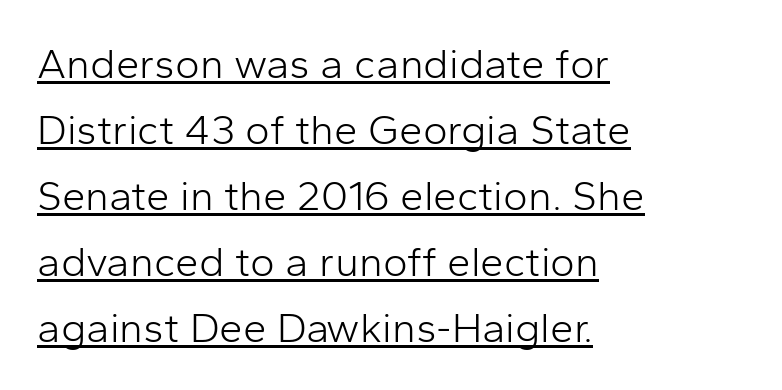
{"serif": "no", "italic": "no", "bold": "no", "weight": "light", "width": "normal", "stroke_contrast": "low", "x_height": "medium", "monospaced": "no", "underline": "yes", "align": "left", "line_spacing": "normal", "line_spacing_ratio": 1.57, "letter_spacing": "normal", "letter_spacing_em": 0.0, "glyph_px": 42}
